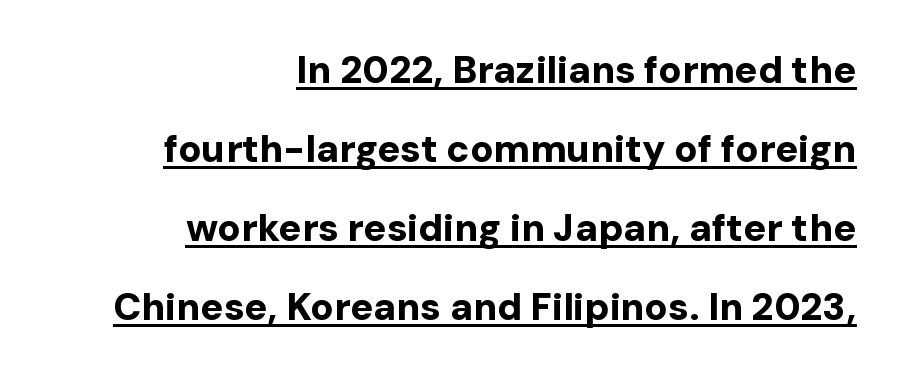
A roman cut, with each character standing at attention. These lines are composed in type without serifs. Weight check: bold — yes, fully. How would I describe the line gaps? Wide and relaxed. Is the block centered? No — it sits flush against the right margin.
